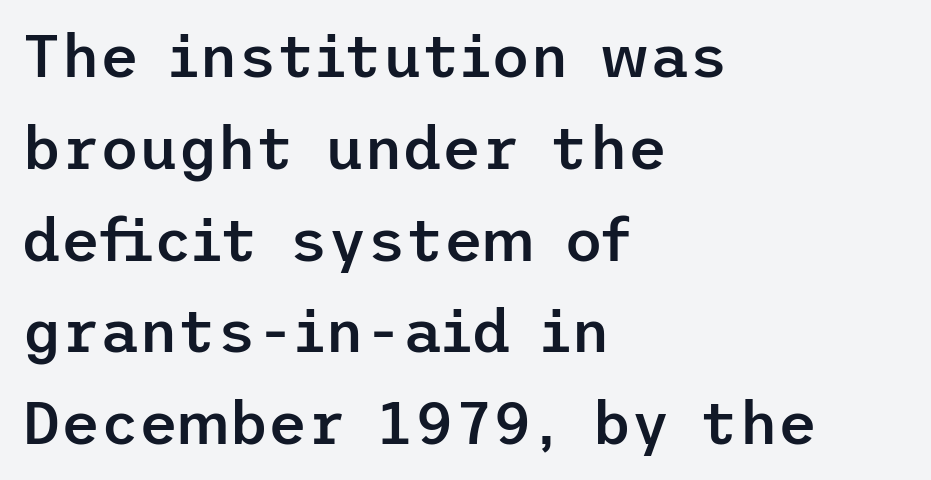
Q: Is the text bold? A: Semi-bold.
Q: Is the text italic (slanted)? A: No, it is upright.
Q: Is the typeface a serif or a sans-serif typeface? A: Sans-serif.
Q: Is the text underlined? A: No.
Q: How is the paragraph aligned? A: Left-aligned.
Q: Is the spacing between letters normal or unusually wide? A: Normal.
Q: Is the spacing between lines tight, normal or loose? A: Normal.
Q: Width (condensed, normal, or wide)? A: Normal.
Q: Stroke contrast? A: Low.
Q: x-height? A: Medium.
